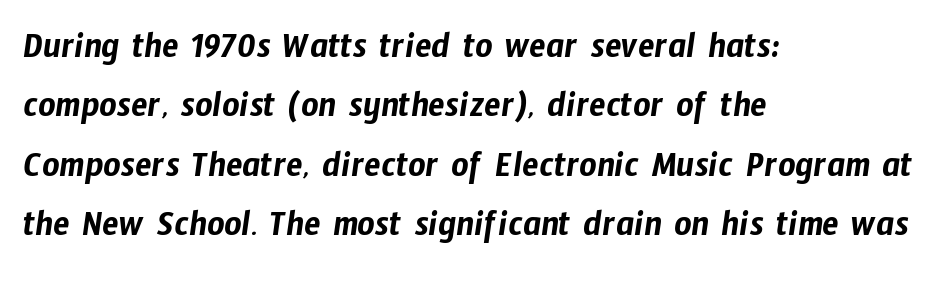
{"serif": "no", "width": "condensed", "stroke_contrast": "low", "x_height": "medium", "monospaced": "no", "underline": "no", "align": "left", "line_spacing": "normal", "line_spacing_ratio": 1.56, "letter_spacing": "normal", "letter_spacing_em": 0.0, "glyph_px": 38}
